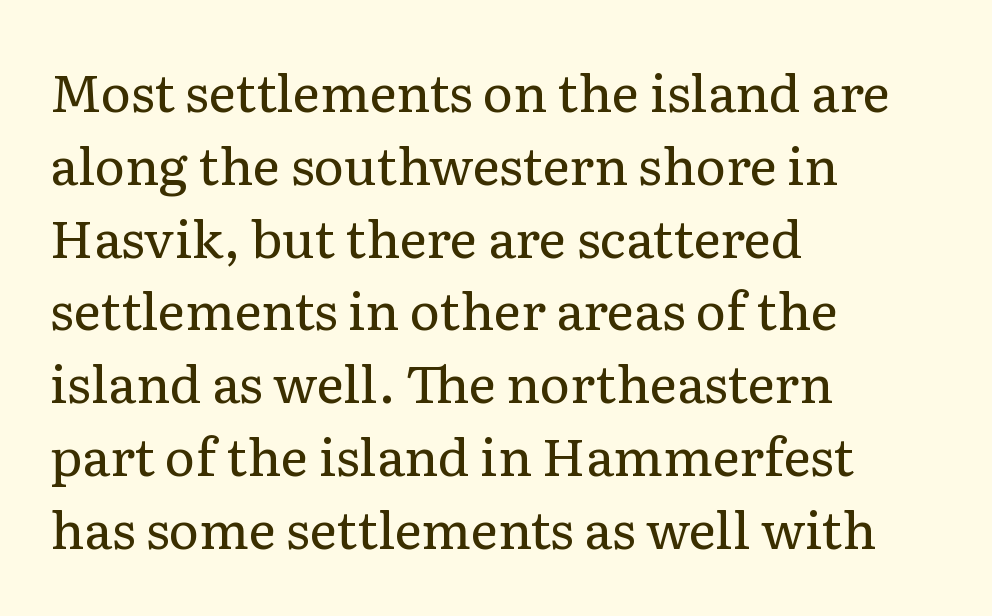
The image shows 52 px regular-weight serif type, upright; set left-aligned, normal line spacing (1.4x), normal letter spacing, not underlined; low stroke contrast and a medium x-height.
